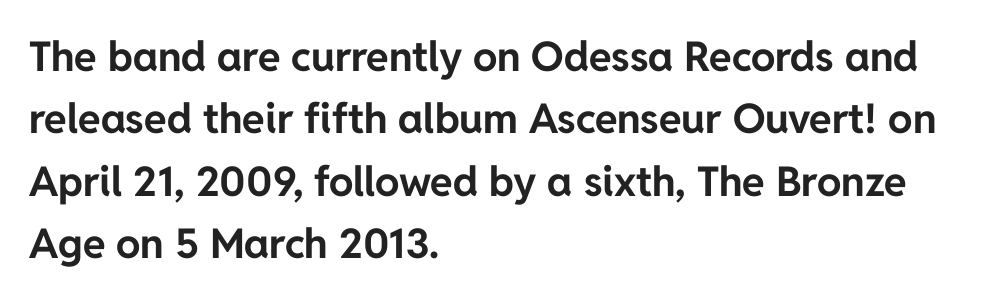
Character widths vary here, with narrow letters taking less room than wide ones. You could call the tracking neutral — neither tight nor loose. Grotesque or geometric, the face here clearly has no serifs. The space between consecutive lines is moderate. Chunky letters — that's bold for sure. The strip under each line holds only bare page.
